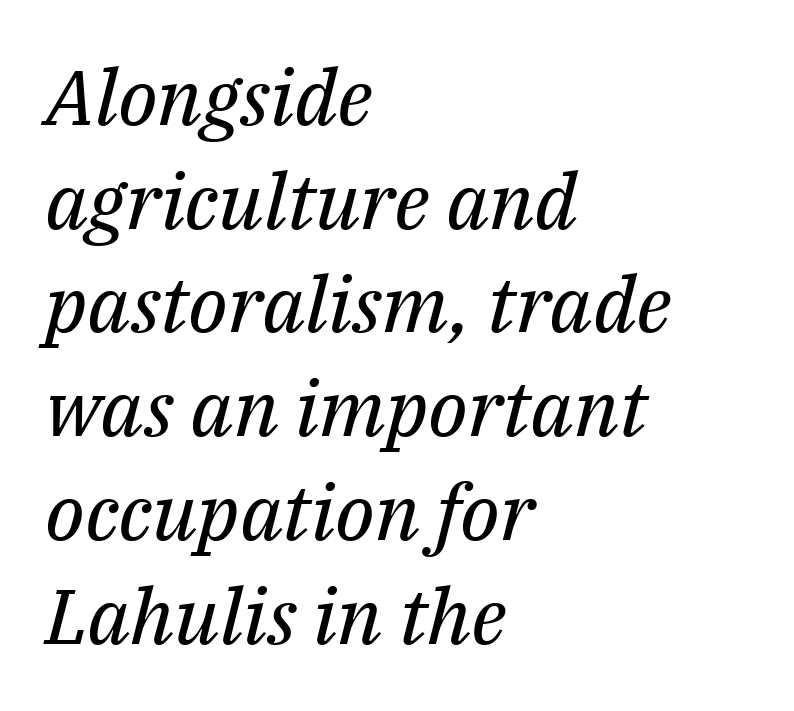
{"serif": "yes", "italic": "yes", "lean": "right", "slant_degrees": 14, "bold": "no", "weight": "regular", "width": "normal", "stroke_contrast": "medium", "x_height": "medium", "monospaced": "no", "underline": "no", "align": "left", "line_spacing": "normal", "line_spacing_ratio": 1.33, "letter_spacing": "normal", "letter_spacing_em": 0.0, "glyph_px": 78}
